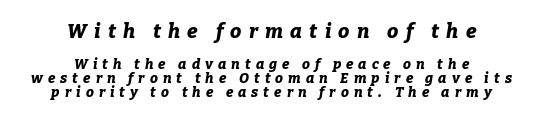
{"italic": "yes", "lean": "right", "slant_degrees": 9, "bold": "yes", "underline": "no", "align": "center", "line_spacing": "tight", "line_spacing_ratio": 1.0, "letter_spacing": "wide", "letter_spacing_em": 0.36, "larger_block": "first", "size_ratio": 1.43, "glyph_px": 20}
